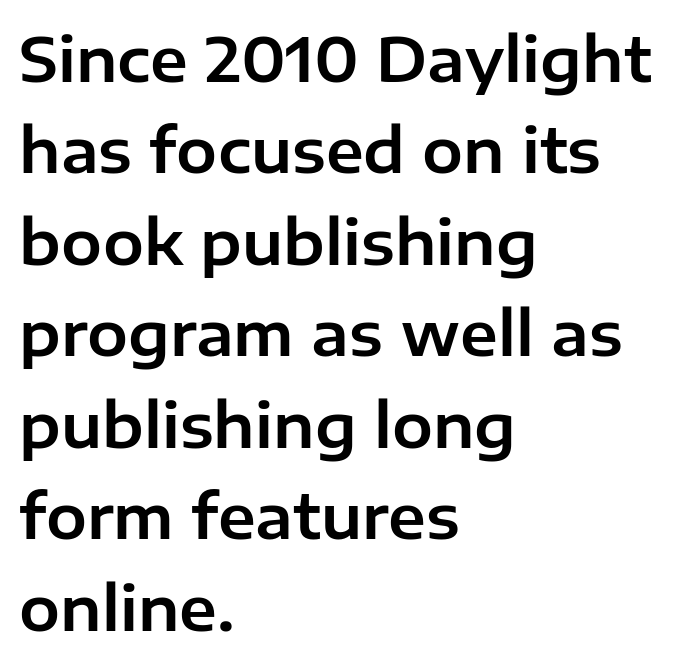
The image shows 61 px sans-serif type, upright; set left-aligned, normal line spacing (1.5x), normal letter spacing, not underlined; low stroke contrast and a medium x-height.
